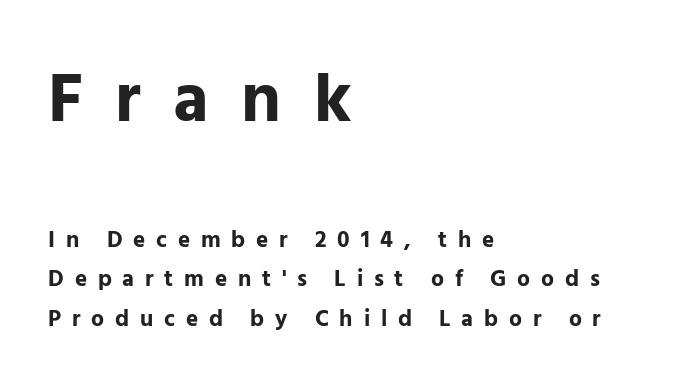
The image shows 69 px bold sans-serif type, upright; set left-aligned, line spacing 1.72x, unusually wide letter spacing (+0.47 em), not underlined; the first (top) block is 3.0x larger; low stroke contrast and a medium x-height.
